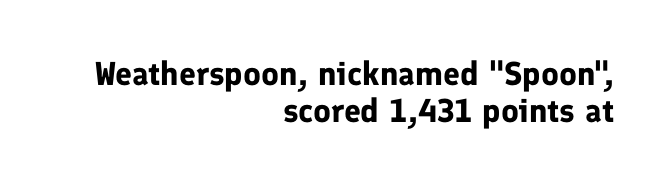
{"serif": "no", "italic": "no", "bold": "yes", "weight": "bold", "width": "normal", "stroke_contrast": "low", "x_height": "medium", "monospaced": "no", "underline": "no", "align": "right", "line_spacing": "tight", "line_spacing_ratio": 1.11, "letter_spacing": "normal", "letter_spacing_em": 0.0, "glyph_px": 33}
